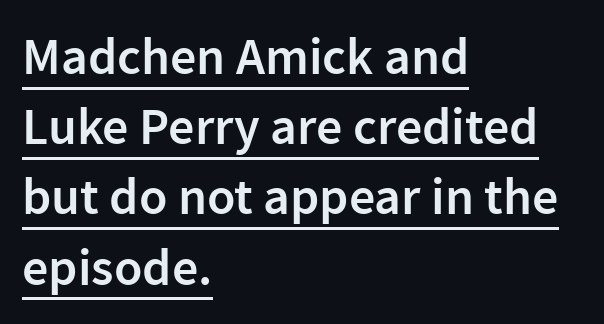
The image shows 52 px semibold sans-serif type, upright; set left-aligned, normal line spacing (1.35x), normal letter spacing, underlined; low stroke contrast and a medium x-height.
